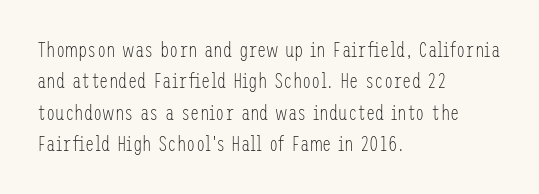
Q: Is the text bold? A: No.
Q: Is the text italic (slanted)? A: No, it is upright.
Q: Is the text underlined? A: No.
Q: How is the paragraph aligned? A: Left-aligned.
Q: Is the spacing between letters normal or unusually wide? A: Normal.
Q: Is the spacing between lines tight, normal or loose? A: Normal.
